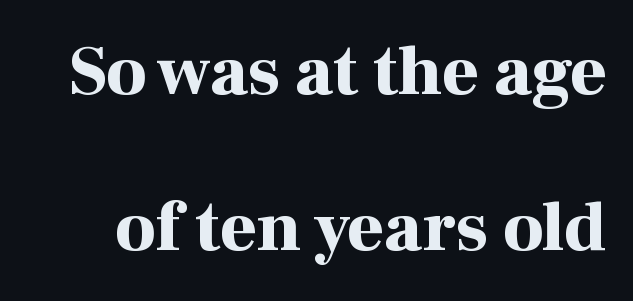
Q: Is the text bold? A: Yes.
Q: Is the text italic (slanted)? A: No, it is upright.
Q: Is the typeface a serif or a sans-serif typeface? A: Serif.
Q: Is the text underlined? A: No.
Q: Is the spacing between letters normal or unusually wide? A: Normal.
Q: Is the spacing between lines tight, normal or loose? A: Loose.
Q: Width (condensed, normal, or wide)? A: Normal.
Q: Stroke contrast? A: High.
Q: x-height? A: Medium.
Q: Monospaced? A: No.
